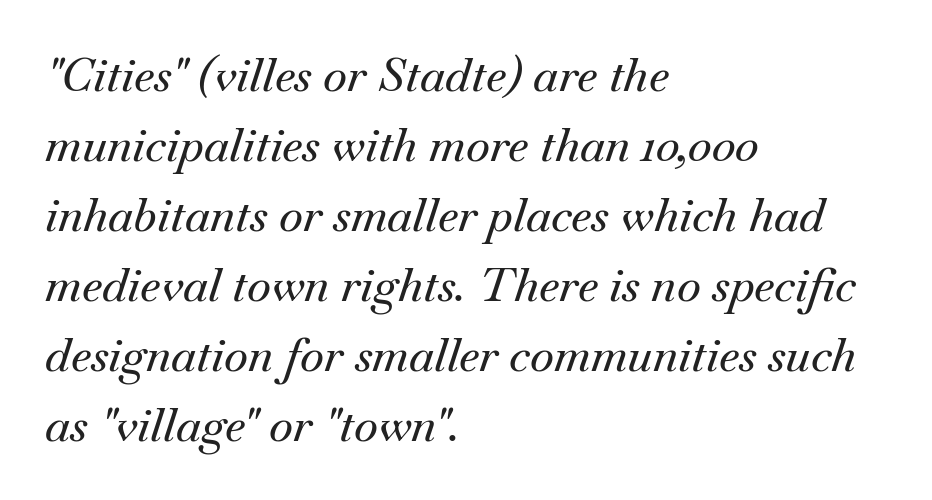
The image shows 46 px serif type, italic (leaning right); set left-aligned, normal line spacing (1.52x), normal letter spacing, not underlined; medium stroke contrast and a small x-height.
